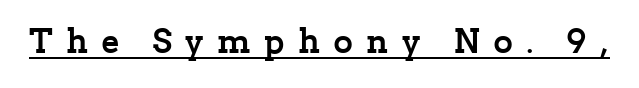
{"serif": "yes", "italic": "no", "bold": "yes", "weight": "semibold", "width": "normal", "stroke_contrast": "low", "x_height": "medium", "monospaced": "no", "underline": "yes", "letter_spacing": "wide", "letter_spacing_em": 0.38, "glyph_px": 34}
